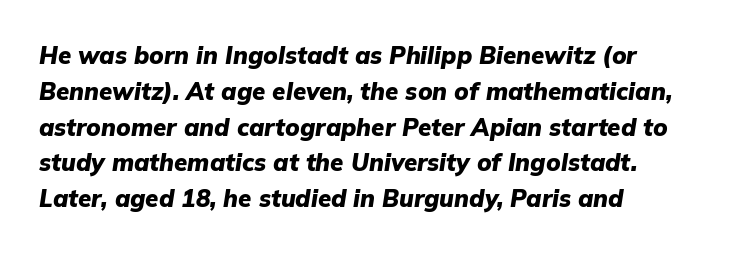
{"italic": "yes", "lean": "right", "slant_degrees": 9, "bold": "yes", "underline": "no", "align": "left", "line_spacing": "normal", "line_spacing_ratio": 1.49, "letter_spacing": "normal", "letter_spacing_em": 0.0, "glyph_px": 24}
